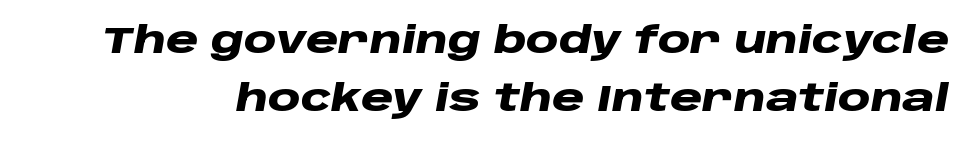
Normally led — the rows are evenly, conventionally spaced. This sample uses an oblique cut, with every glyph tilted off the vertical. Bold? Absolutely — the strokes are thick and heavy. Do the characters align in a grid? No, the font is proportional. Each row of text sits above clean, open space. Default kerning and tracking; the words read as compact shapes.
